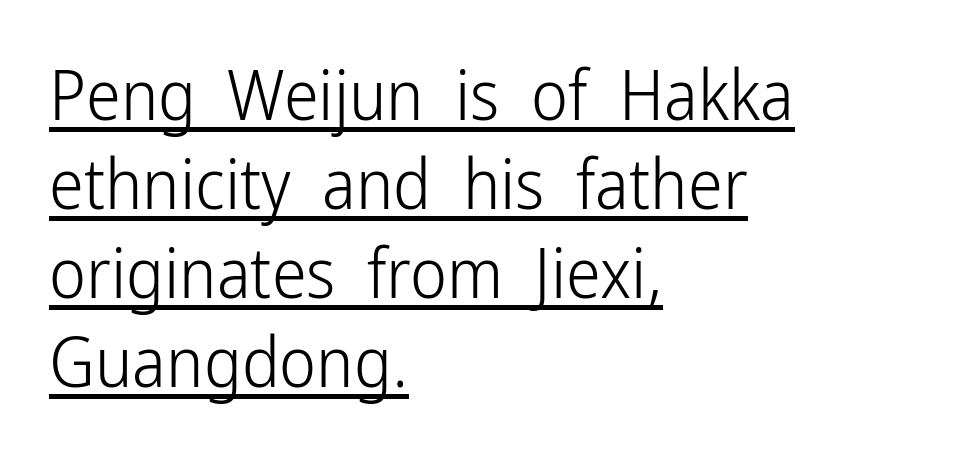
{"serif": "no", "italic": "no", "bold": "no", "weight": "light", "width": "condensed", "stroke_contrast": "low", "x_height": "medium", "monospaced": "no", "underline": "yes", "align": "left", "line_spacing": "normal", "line_spacing_ratio": 1.27, "letter_spacing": "normal", "letter_spacing_em": 0.0, "glyph_px": 70}
